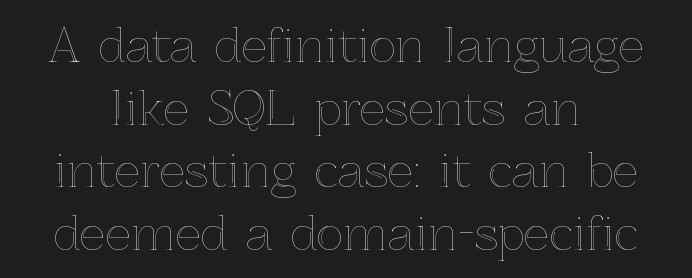
Glance below the letters and you will spot only blank space. If you measured baseline to baseline, you'd find a middling distance. Students, note that the glyphs here touch the page at normal intervals. Unlike italic type, these characters show no tilt at all. Each letter keeps its own natural width here, so spacing adapts to shape.
